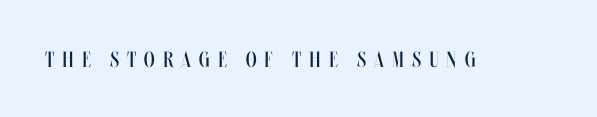
{"italic": "no", "bold": "no", "underline": "no", "letter_spacing": "wide", "letter_spacing_em": 0.36, "glyph_px": 22}
